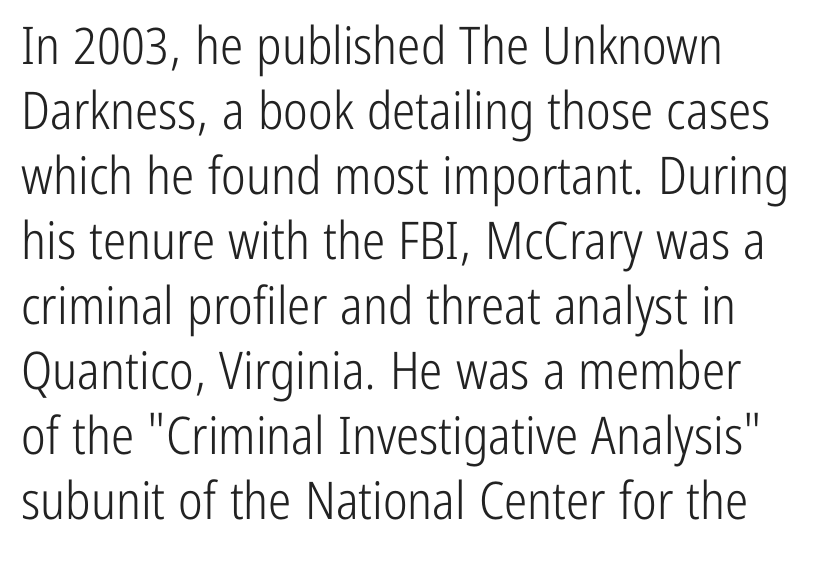
Classification — sans serif. Each letter keeps its own natural width here, so spacing adapts to shape. The type sits square on the baseline with zero lean. Is the type heavy? It reads as light-to-regular instead.
